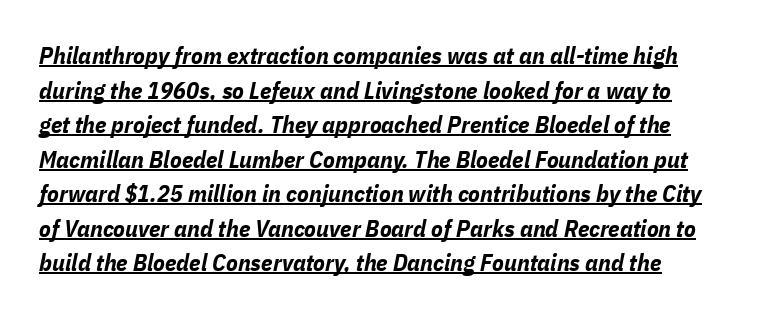
{"italic": "yes", "lean": "right", "slant_degrees": 11, "bold": "yes", "underline": "yes", "line_spacing": "normal", "line_spacing_ratio": 1.44, "letter_spacing": "normal", "letter_spacing_em": 0.0, "glyph_px": 24}
